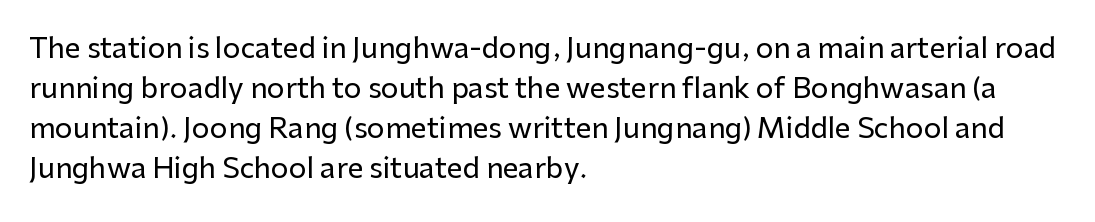
Q: Is the text italic (slanted)? A: No, it is upright.
Q: Is the typeface a serif or a sans-serif typeface? A: Sans-serif.
Q: Is the text underlined? A: No.
Q: How is the paragraph aligned? A: Left-aligned.
Q: Is the spacing between letters normal or unusually wide? A: Normal.
Q: Is the spacing between lines tight, normal or loose? A: Normal.
Q: Width (condensed, normal, or wide)? A: Normal.
Q: Stroke contrast? A: Low.
Q: x-height? A: Medium.
Q: Monospaced? A: No.
